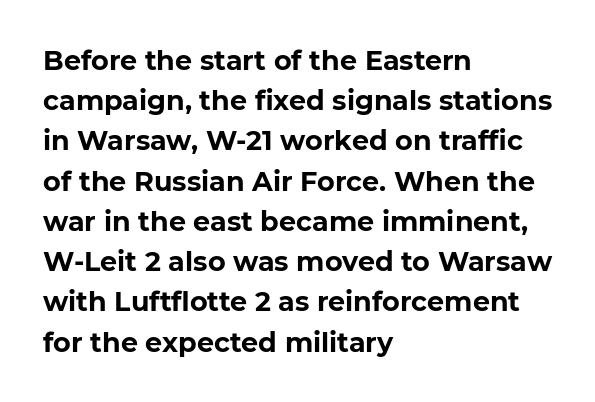
The image shows 27 px bold type, upright; set left-aligned, normal line spacing (1.49x), normal letter spacing, not underlined.
